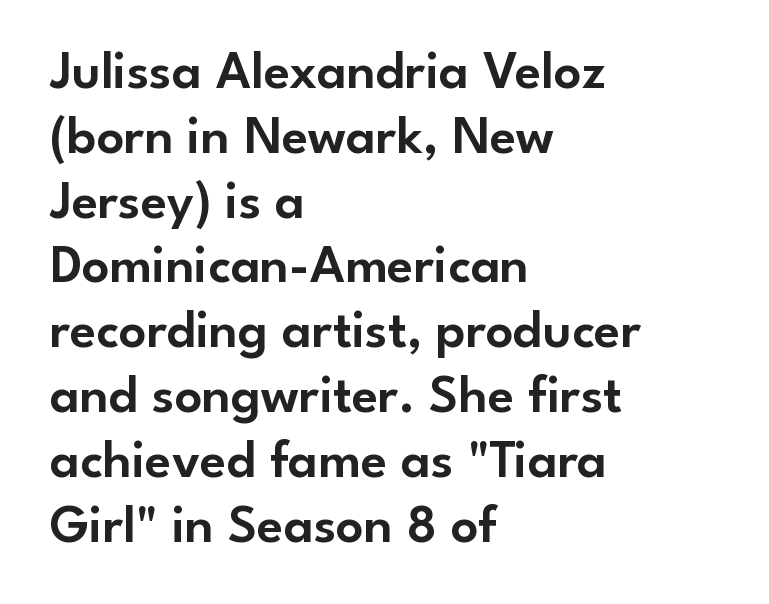
You could not count columns in this text — the font is proportionally spaced. Regarding serifs, this sample does without them. Caption: standard tracking, unaltered. These lines are set flush left with a ragged right edge.
